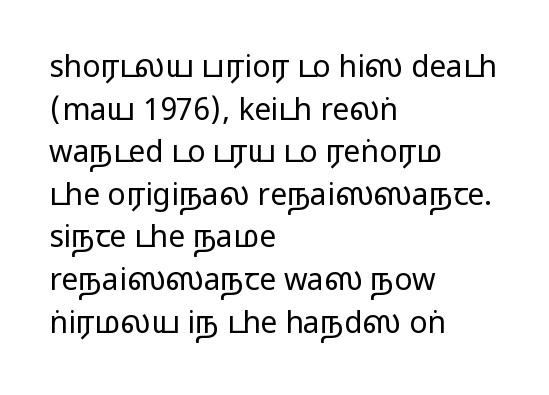
The image shows 30 px wide sans-serif type, upright; set left-aligned, normal line spacing (1.42x), normal letter spacing, not underlined; medium stroke contrast.
